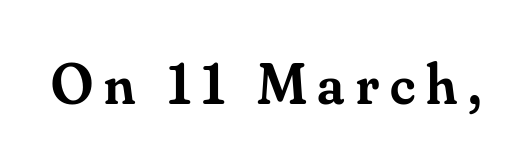
Q: Is the text bold? A: Semi-bold.
Q: Is the text italic (slanted)? A: No, it is upright.
Q: Is the typeface a serif or a sans-serif typeface? A: Serif.
Q: Is the text underlined? A: No.
Q: Width (condensed, normal, or wide)? A: Normal.
Q: Stroke contrast? A: Medium.
Q: x-height? A: Small.
Q: Monospaced? A: No.
